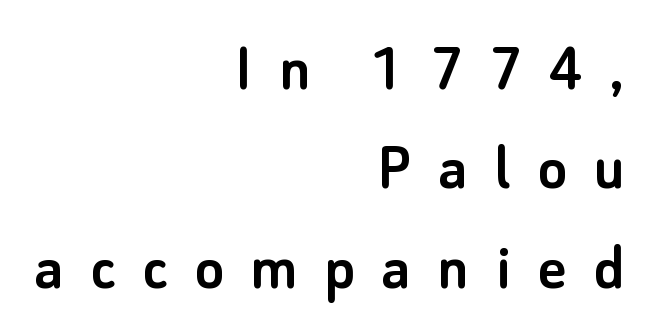
{"serif": "no", "italic": "no", "width": "normal", "stroke_contrast": "low", "x_height": "small", "monospaced": "no", "underline": "no", "align": "right", "line_spacing": "normal", "line_spacing_ratio": 1.44, "letter_spacing": "wide", "letter_spacing_em": 0.38, "glyph_px": 69}
